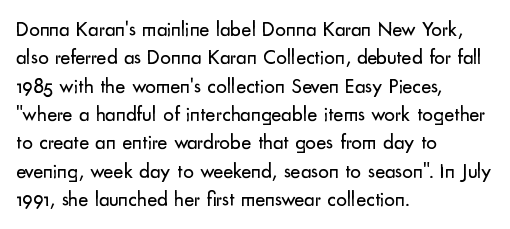
The image shows 21 px text type, upright; set left-aligned, normal line spacing (1.35x), normal letter spacing, not underlined.
